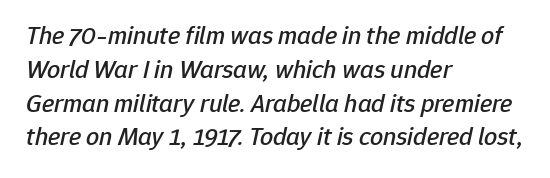
Every character sits at an angle, as italics do. All the whitespace from short lines collects on the right. Bare-footed words on every line. This sample uses plain, unmodified letter spacing. Evenly set lines give the paragraph a standard silhouette.
